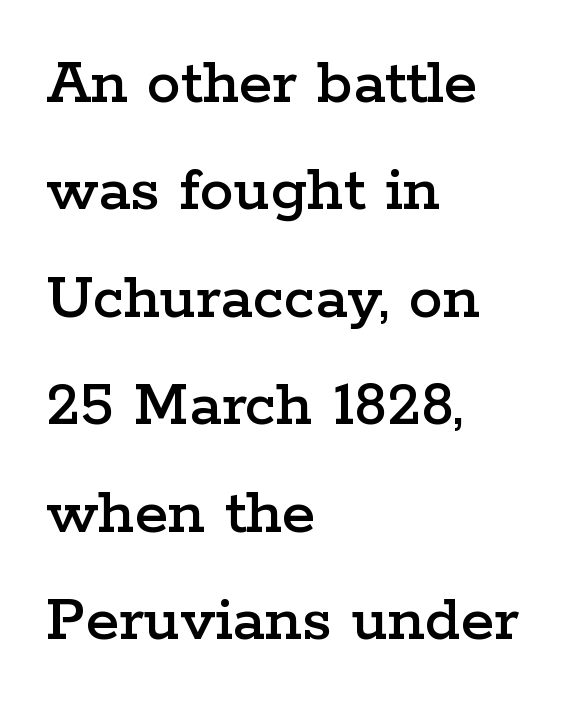
In CSS terms this would be text-align: left. Proportional: the letters do not fall into vertical columns. Is the letter spacing exaggerated? No — it looks like the ordinary default. Are there feet on the stems? There are — it's a serif. Descender tails drop into unmarked territory.
